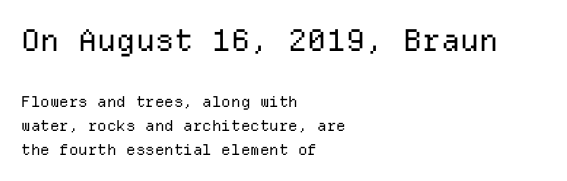
Q: Is the text bold? A: No.
Q: Is the text italic (slanted)? A: No, it is upright.
Q: Is the typeface a serif or a sans-serif typeface? A: Sans-serif.
Q: Is the text underlined? A: No.
Q: How is the paragraph aligned? A: Left-aligned.
Q: Is the spacing between letters normal or unusually wide? A: Normal.
Q: Is the spacing between lines tight, normal or loose? A: Normal.
Q: Which block of text is set in a larger size, the first (top) or the second (bottom)? A: The first (top) one.
Q: Width (condensed, normal, or wide)? A: Normal.
Q: Stroke contrast? A: Low.
Q: x-height? A: Medium.
Q: Monospaced? A: Yes.
